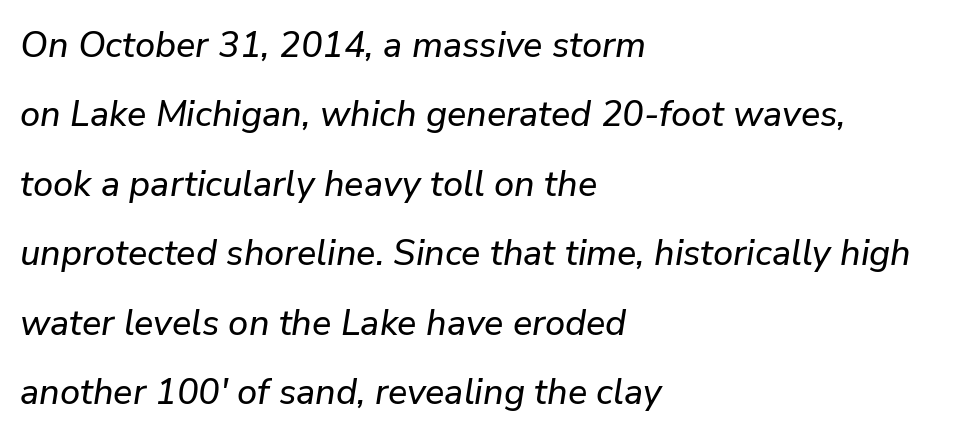
The image shows 36 px text type, italic (leaning right); set left-aligned, loose line spacing (1.93x), normal letter spacing, not underlined; low stroke contrast and a medium x-height.
